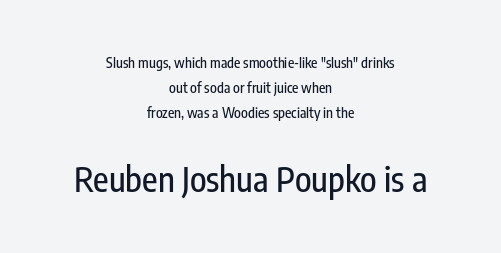
The image shows 34 px condensed sans-serif type, upright; set centered, line spacing 1.8x, normal letter spacing, not underlined; the second (bottom) block is 2.43x larger; low stroke contrast and a medium x-height.
